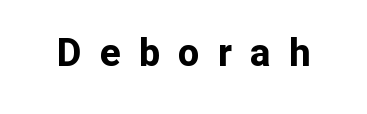
{"serif": "no", "italic": "no", "bold": "yes", "weight": "bold", "width": "normal", "stroke_contrast": "low", "x_height": "medium", "monospaced": "no", "underline": "no", "letter_spacing": "wide", "letter_spacing_em": 0.48, "glyph_px": 38}
